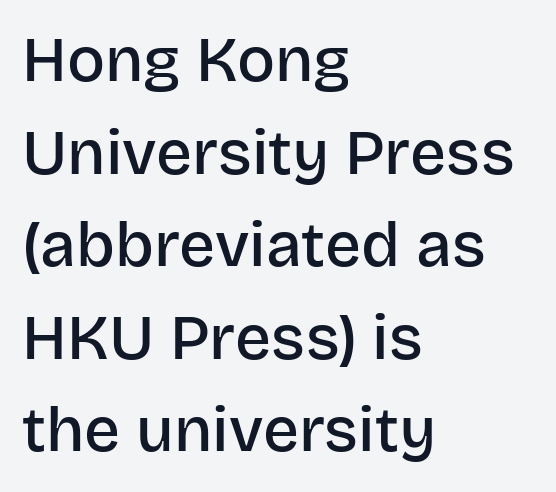
{"serif": "no", "italic": "no", "bold": "semi", "weight": "semibold", "width": "normal", "stroke_contrast": "low", "x_height": "large", "monospaced": "no", "underline": "no", "align": "left", "line_spacing": "normal", "line_spacing_ratio": 1.47, "letter_spacing": "normal", "letter_spacing_em": 0.0, "glyph_px": 63}
